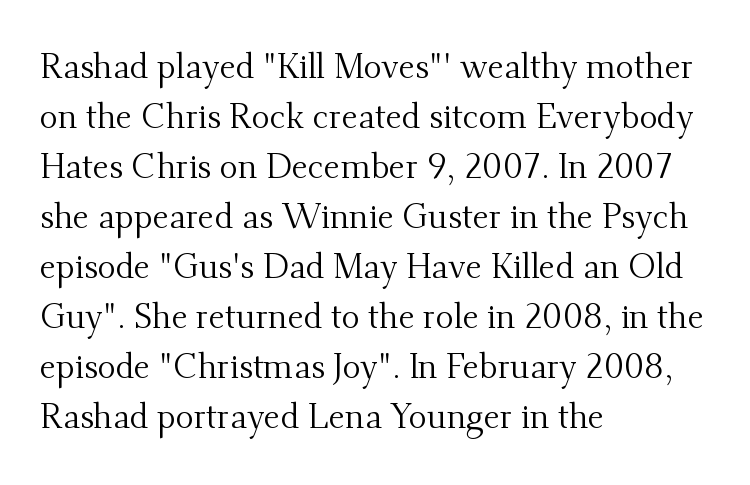
Q: Is the text bold? A: No.
Q: Is the text italic (slanted)? A: No, it is upright.
Q: Is the typeface a serif or a sans-serif typeface? A: Serif.
Q: Is the text underlined? A: No.
Q: How is the paragraph aligned? A: Left-aligned.
Q: Is the spacing between letters normal or unusually wide? A: Normal.
Q: Is the spacing between lines tight, normal or loose? A: Normal.
Q: Width (condensed, normal, or wide)? A: Normal.
Q: Stroke contrast? A: Medium.
Q: x-height? A: Small.
Q: Monospaced? A: No.
